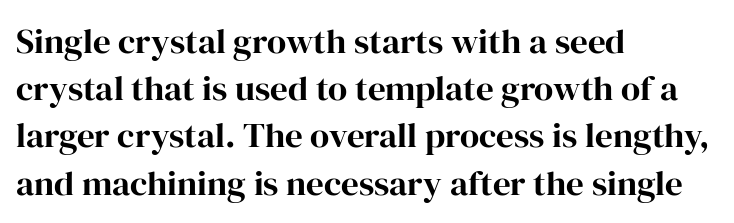
The typesetter chose a ragged-right arrangement here. The line texture is even and compact thanks to regular tracking. Font category for this specimen: serif. The glyphs are unaccompanied by any horizontal stroke below them.
